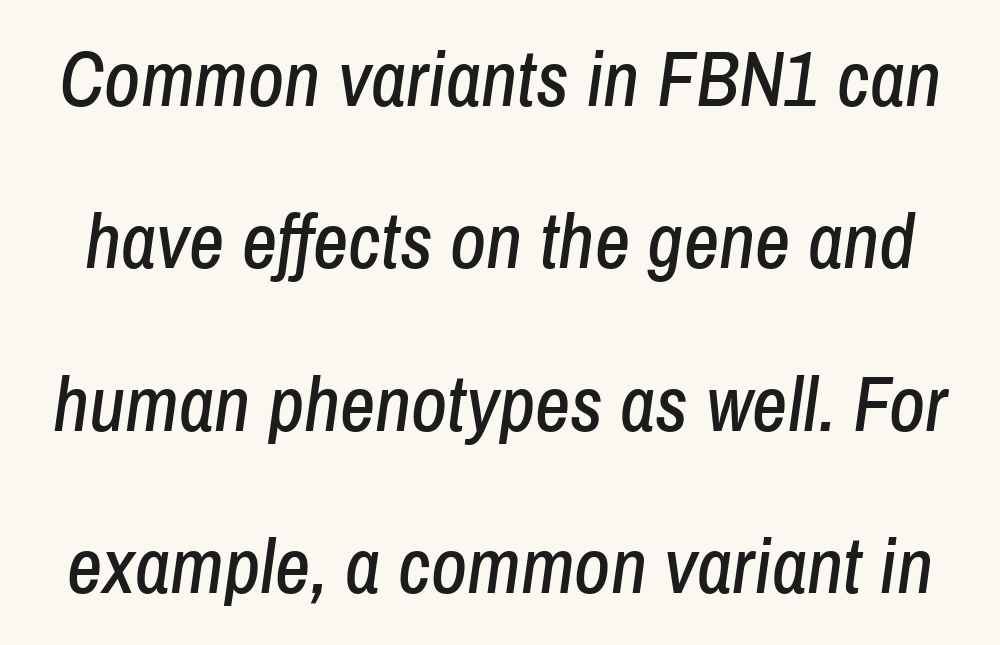
Q: Is the text italic (slanted)? A: Yes, it leans right by about 8 degrees.
Q: Is the text underlined? A: No.
Q: Is the spacing between letters normal or unusually wide? A: Normal.
Q: Is the spacing between lines tight, normal or loose? A: Loose.
Q: Width (condensed, normal, or wide)? A: Condensed.
Q: Stroke contrast? A: Low.
Q: x-height? A: Medium.
Q: Monospaced? A: No.
